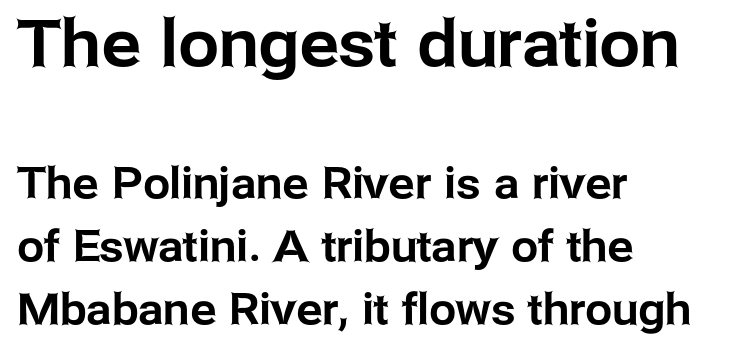
Q: Is the text italic (slanted)? A: No, it is upright.
Q: Is the typeface a serif or a sans-serif typeface? A: Sans-serif.
Q: Is the text underlined? A: No.
Q: How is the paragraph aligned? A: Left-aligned.
Q: Is the spacing between letters normal or unusually wide? A: Normal.
Q: Is the spacing between lines tight, normal or loose? A: Normal.
Q: Which block of text is set in a larger size, the first (top) or the second (bottom)? A: The first (top) one.
Q: Width (condensed, normal, or wide)? A: Normal.
Q: Stroke contrast? A: Low.
Q: x-height? A: Medium.
Q: Monospaced? A: No.
